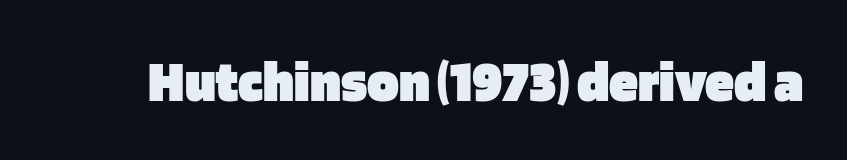
{"serif": "no", "italic": "no", "bold": "yes", "weight": "heavy", "width": "normal", "stroke_contrast": "low", "x_height": "large", "monospaced": "no", "underline": "no", "letter_spacing": "normal", "letter_spacing_em": 0.0, "glyph_px": 59}
